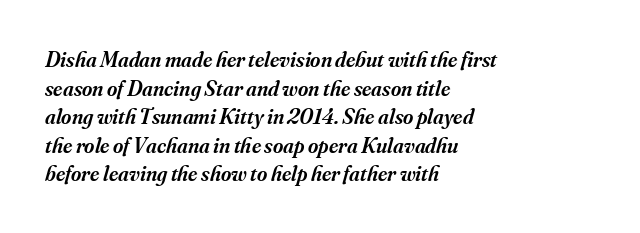
Q: Is the text bold? A: Semi-bold.
Q: Is the text italic (slanted)? A: Yes, it leans right by about 16 degrees.
Q: Is the text underlined? A: No.
Q: How is the paragraph aligned? A: Left-aligned.
Q: Is the spacing between letters normal or unusually wide? A: Normal.
Q: Is the spacing between lines tight, normal or loose? A: Normal.
